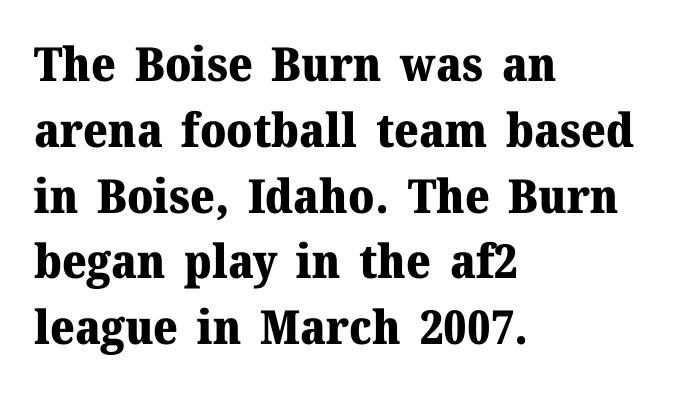
Q: Is the text bold? A: Yes.
Q: Is the text italic (slanted)? A: No, it is upright.
Q: Is the typeface a serif or a sans-serif typeface? A: Serif.
Q: Is the text underlined? A: No.
Q: How is the paragraph aligned? A: Left-aligned.
Q: Is the spacing between letters normal or unusually wide? A: Normal.
Q: Is the spacing between lines tight, normal or loose? A: Normal.
Q: Width (condensed, normal, or wide)? A: Normal.
Q: Stroke contrast? A: Medium.
Q: x-height? A: Medium.
Q: Monospaced? A: No.
